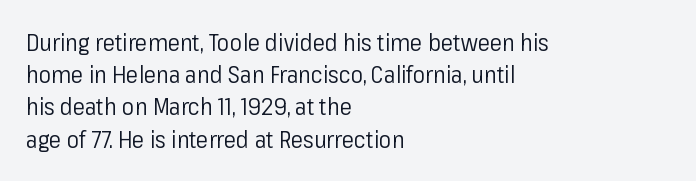
Q: Is the text bold? A: No.
Q: Is the text italic (slanted)? A: No, it is upright.
Q: Is the text underlined? A: No.
Q: How is the paragraph aligned? A: Left-aligned.
Q: Is the spacing between letters normal or unusually wide? A: Normal.
Q: Is the spacing between lines tight, normal or loose? A: Normal.
